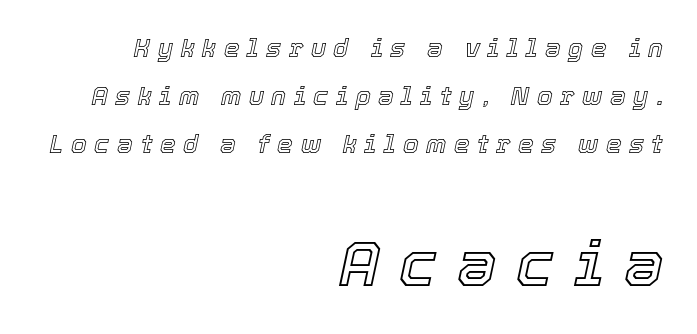
{"italic": "yes", "lean": "right", "slant_degrees": 12, "width": "normal", "x_height": "medium", "monospaced": "no", "underline": "no", "align": "right", "line_spacing": "loose", "line_spacing_ratio": 1.93, "letter_spacing": "wide", "letter_spacing_em": 0.3, "larger_block": "second", "size_ratio": 2.52, "glyph_px": 63}
